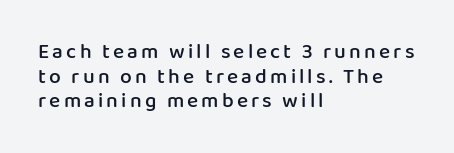
{"italic": "no", "bold": "semi", "underline": "no", "align": "left", "line_spacing_ratio": 1.17, "glyph_px": 21}
